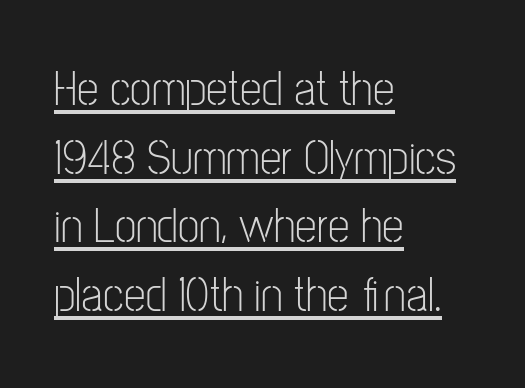
Each letter keeps its own natural width here, so spacing adapts to shape. A normal amount of white space separates one row of letters from the next. This sample uses plain, unmodified letter spacing. The passage is arranged the way most books set body copy — flush left.
